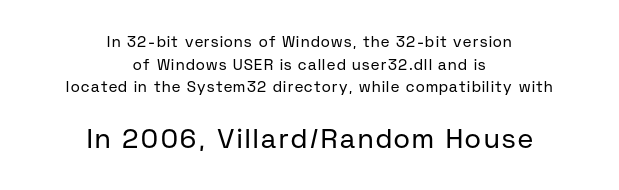
The image shows 27 px text type, upright; set centered, normal line spacing (1.51x), not underlined; the second (bottom) block is 1.8x larger.
